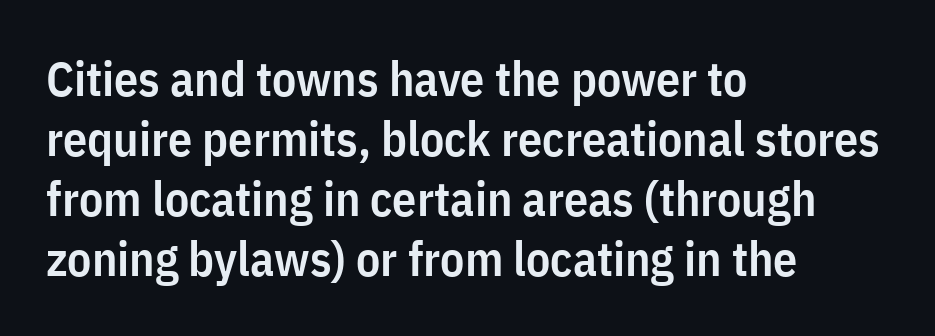
{"serif": "no", "italic": "no", "bold": "semi", "weight": "semibold", "width": "condensed", "stroke_contrast": "low", "x_height": "medium", "monospaced": "no", "underline": "no", "align": "left", "line_spacing": "normal", "line_spacing_ratio": 1.25, "letter_spacing": "normal", "letter_spacing_em": 0.0, "glyph_px": 48}
